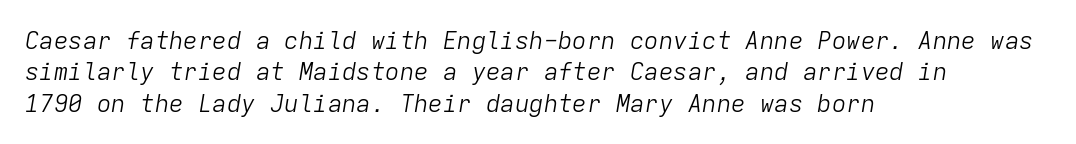
Q: Is the text bold? A: No.
Q: Is the text italic (slanted)? A: Yes, it leans right by about 9 degrees.
Q: Is the text underlined? A: No.
Q: How is the paragraph aligned? A: Left-aligned.
Q: Is the spacing between letters normal or unusually wide? A: Normal.
Q: Is the spacing between lines tight, normal or loose? A: Normal.
